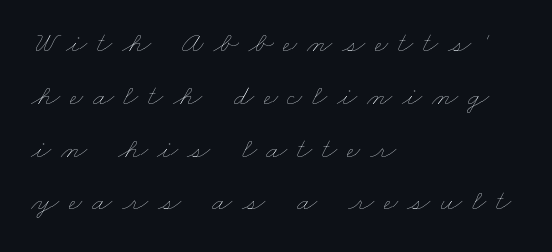
The strokes carry an ordinary text weight at most. Each row of text sits above clean, open space. Honestly, the letter spacing is so wide it's the main thing you notice. A typesetter would call this proportional, since set widths differ per character. Each line starts at the same left margin while the right side varies.
